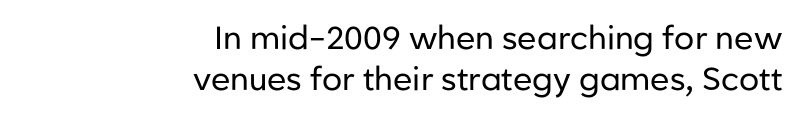
The image shows 32 px regular-weight sans-serif type, upright; set right-aligned, normal line spacing (1.27x), normal letter spacing, not underlined; low stroke contrast and a medium x-height.
